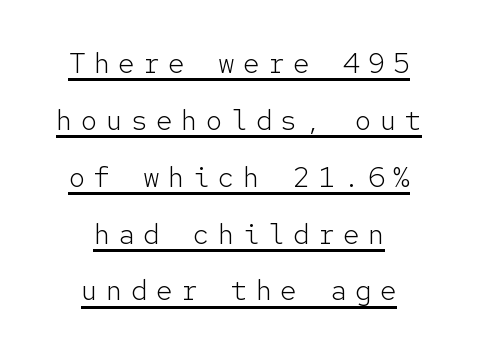
The image shows 28 px light sans-serif type, upright, monospaced; set centered, loose line spacing (2.03x), unusually wide letter spacing (+0.29 em), underlined; low stroke contrast and a medium x-height.
